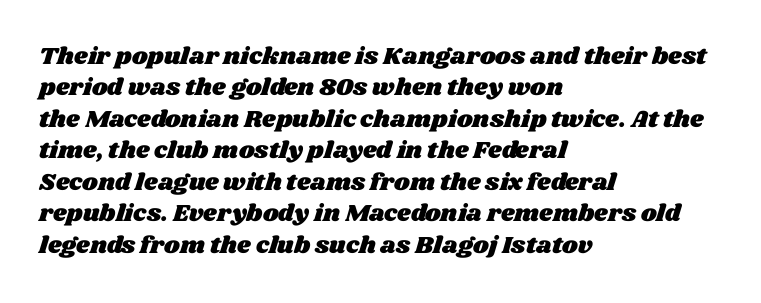
Observe the ordinary spacing: letters are neighbours, not strangers. The string is rendered with underlining switched off. Normally led — the rows are evenly, conventionally spaced. The rendering anchors every line to the left-hand side.
